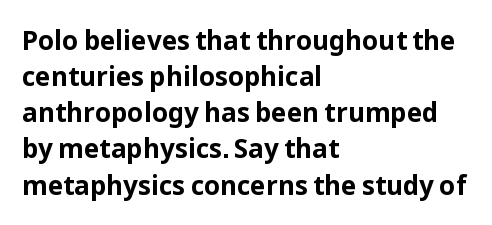
Q: Is the text bold? A: Yes.
Q: Is the text italic (slanted)? A: No, it is upright.
Q: Is the text underlined? A: No.
Q: How is the paragraph aligned? A: Left-aligned.
Q: Is the spacing between letters normal or unusually wide? A: Normal.
Q: Is the spacing between lines tight, normal or loose? A: Normal.
